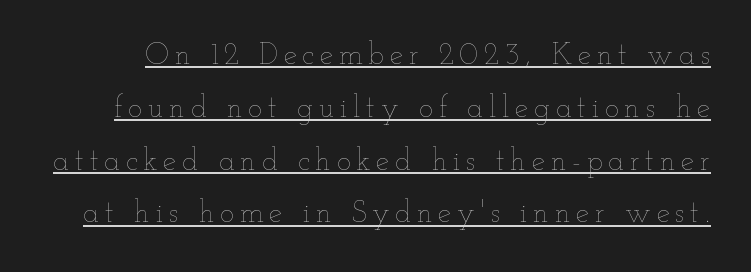
Bold? No — there's no thickening of the strokes. The typography opts for an upright posture over an oblique one. These lines are rendered in a variable-pitch font. Quick note: underline on.
